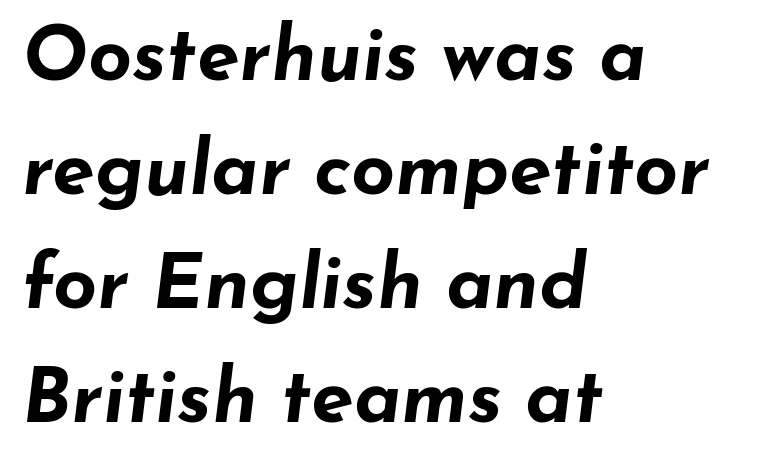
{"italic": "yes", "lean": "right", "slant_degrees": 7, "bold": "yes", "weight": "bold", "width": "wide", "stroke_contrast": "low", "x_height": "small", "monospaced": "no", "underline": "no", "align": "left", "line_spacing": "normal", "line_spacing_ratio": 1.48, "letter_spacing": "normal", "letter_spacing_em": 0.0, "glyph_px": 77}
